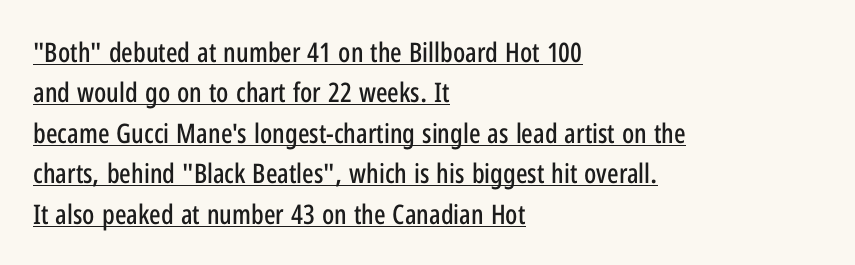
The image shows 27 px text type, upright; set left-aligned, normal line spacing (1.5x), normal letter spacing, underlined.
